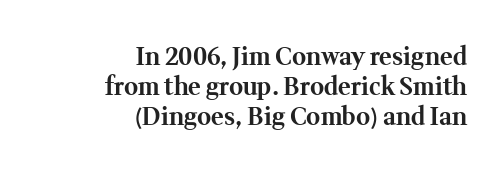
The image shows 24 px bold type, upright; set right-aligned, line spacing 1.24x, normal letter spacing, not underlined.
